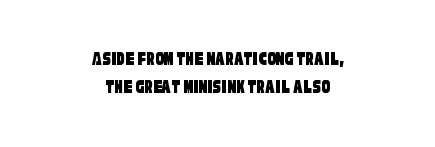
Underline: absent. Rows of type keep a routine distance in the vertical direction. Nothing unusual about the tracking: characters are spaced as the font intends. A student would call this center alignment; a typographer would say set centered.
